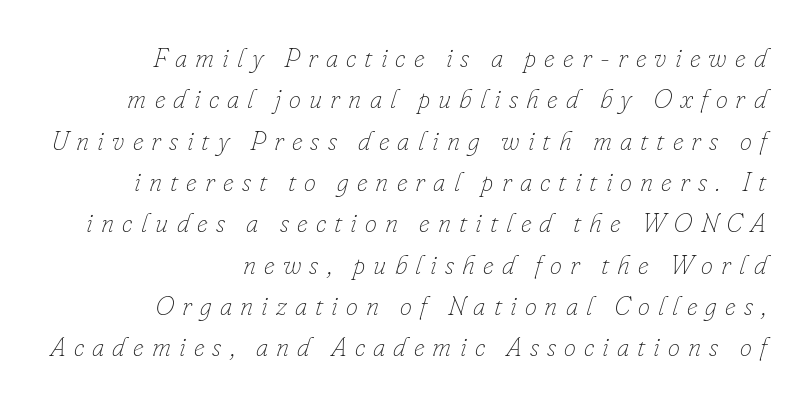
Q: Is the text bold? A: No.
Q: Is the text italic (slanted)? A: Yes, it leans right by about 16 degrees.
Q: Is the text underlined? A: No.
Q: How is the paragraph aligned? A: Right-aligned.
Q: Is the spacing between letters normal or unusually wide? A: Unusually wide.
Q: Is the spacing between lines tight, normal or loose? A: Normal.
